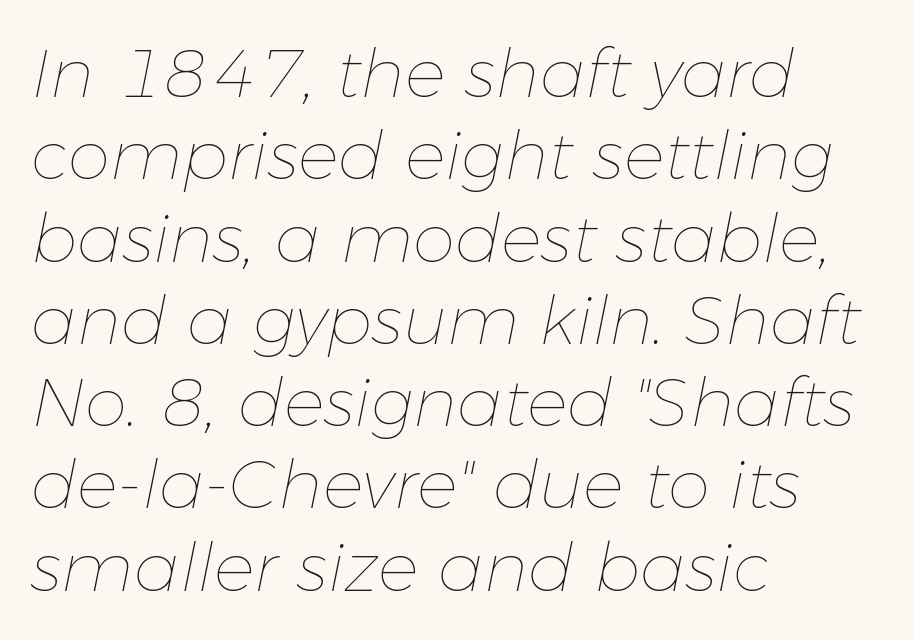
The text block is weighted toward the left margin, trailing off unevenly rightward. What stands out about the letter spacing? Nothing — it is the standard amount. Check under the words: just untouched page. A typesetter would call this proportional, since set widths differ per character. When letters slant like this, we call the style italic.
